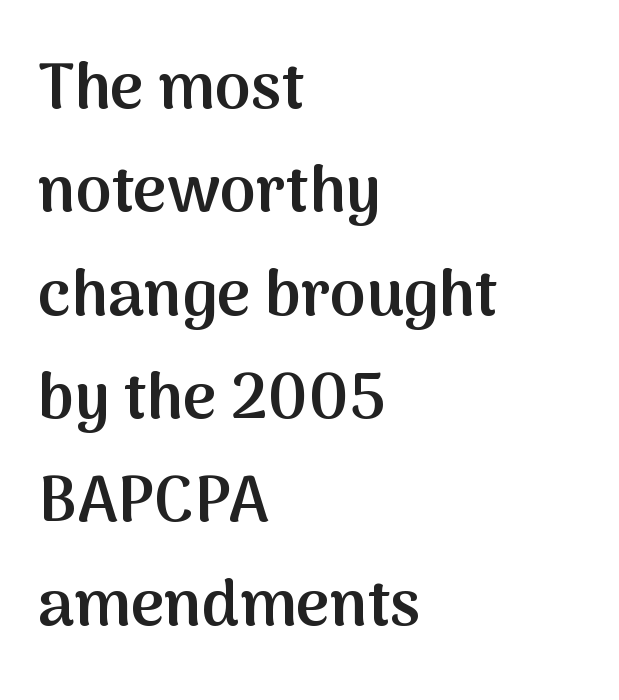
{"serif": "no", "italic": "no", "bold": "semi", "weight": "semibold", "width": "normal", "stroke_contrast": "medium", "x_height": "medium", "monospaced": "no", "underline": "no", "align": "left", "line_spacing": "normal", "line_spacing_ratio": 1.59, "letter_spacing": "normal", "letter_spacing_em": 0.0, "glyph_px": 65}
